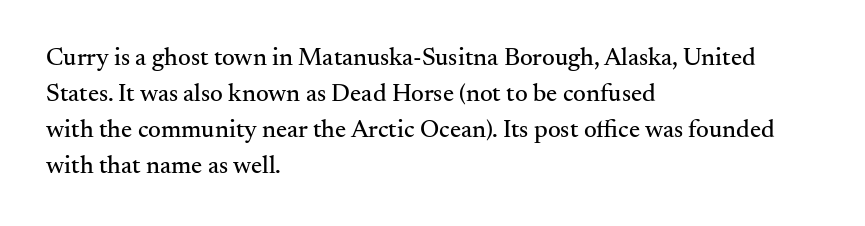
Q: Is the text italic (slanted)? A: No, it is upright.
Q: Is the text underlined? A: No.
Q: How is the paragraph aligned? A: Left-aligned.
Q: Is the spacing between letters normal or unusually wide? A: Normal.
Q: Is the spacing between lines tight, normal or loose? A: Normal.
